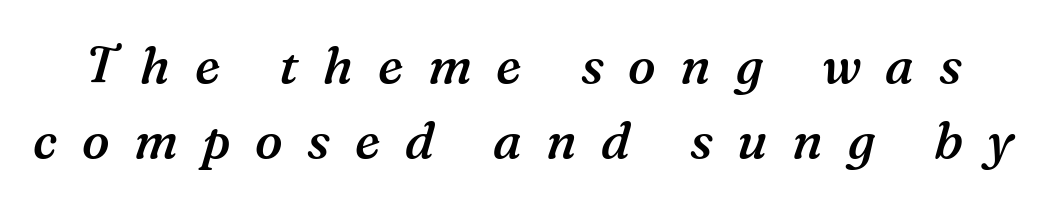
Q: Is the text bold? A: Semi-bold.
Q: Is the text italic (slanted)? A: Yes, it leans right by about 16 degrees.
Q: Is the typeface a serif or a sans-serif typeface? A: Serif.
Q: Is the text underlined? A: No.
Q: Is the spacing between letters normal or unusually wide? A: Unusually wide.
Q: Is the spacing between lines tight, normal or loose? A: Normal.
Q: Width (condensed, normal, or wide)? A: Normal.
Q: Stroke contrast? A: Medium.
Q: x-height? A: Medium.
Q: Monospaced? A: No.
